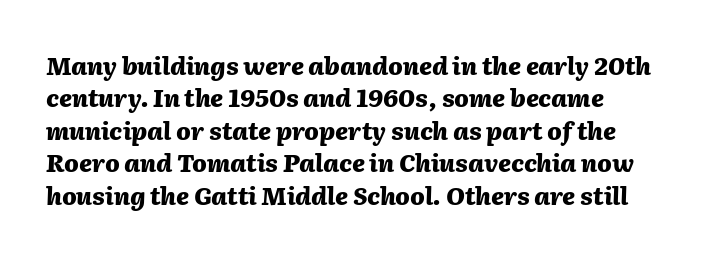
Q: Is the text bold? A: Yes.
Q: Is the text italic (slanted)? A: Yes, it leans right by about 2 degrees.
Q: Is the text underlined? A: No.
Q: Is the spacing between letters normal or unusually wide? A: Normal.
Q: Is the spacing between lines tight, normal or loose? A: Normal.
